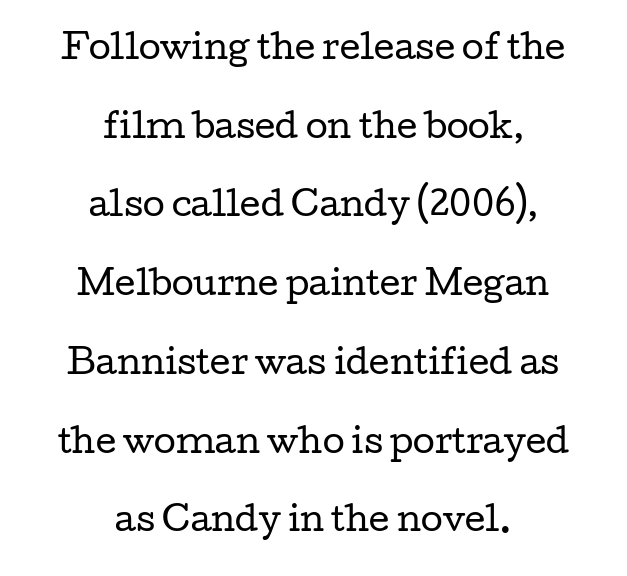
The image shows 32 px regular-weight, wide serif type, upright; set centered, loose line spacing (2.46x), normal letter spacing, not underlined; low stroke contrast and a medium x-height.
